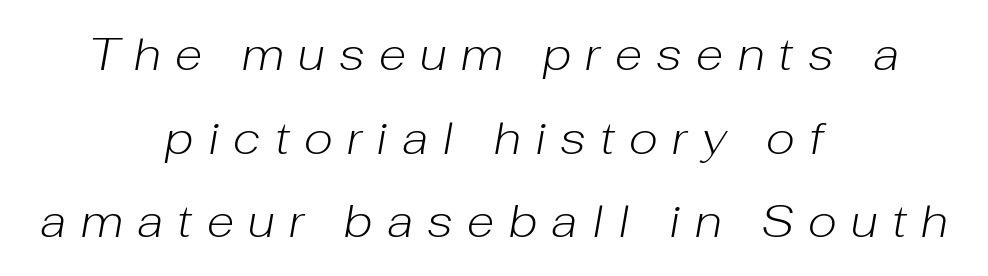
A quiet, ordinary-to-light weight characterises the typeface. Honestly, there is no underline to notice here at all. Is the block centered? Yes — each line is placed symmetrically about the middle. Think of a printed novel: that variable character pitch is what you see here. Here the glyphs are tracked loosely, breaking word shapes into spaced letters.
